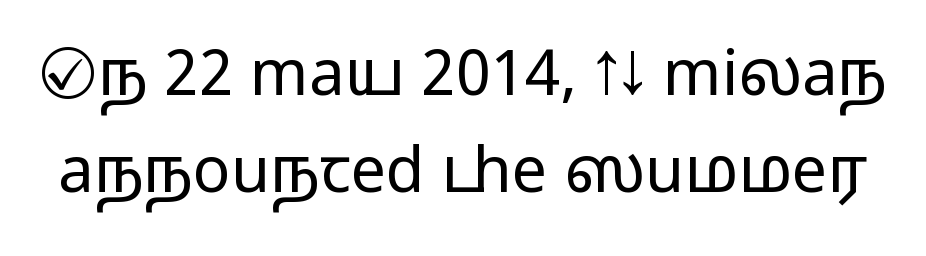
A quiet, ordinary-to-light weight characterises the typeface. The letters stand upright; this is a roman face. These lines are rendered in a variable-pitch font. The designer went with a sans here, leaving each stem footless. Characters follow at the spacing the type designer built in. Each new line begins a customary step beneath the previous one.
